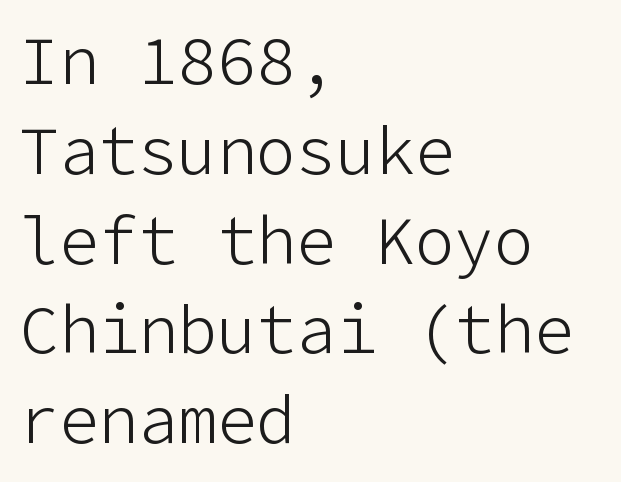
{"serif": "no", "italic": "no", "bold": "no", "weight": "light", "width": "normal", "stroke_contrast": "low", "x_height": "medium", "underline": "no", "align": "left", "line_spacing": "normal", "line_spacing_ratio": 1.36, "letter_spacing": "normal", "letter_spacing_em": 0.0, "glyph_px": 66}
